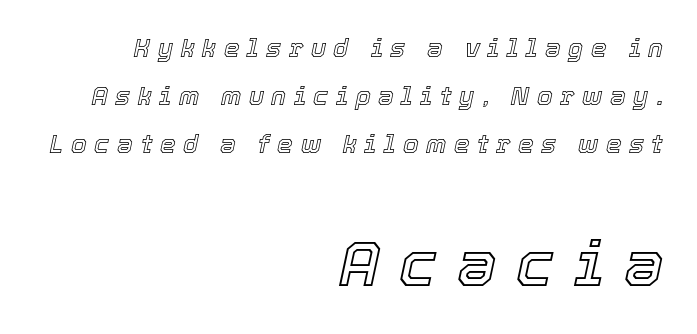
Airy leading. Honestly, there is no underline to notice here at all. Students, note that the glyphs here are deliberately spaced far apart. Note the varied advance widths — an 'i' is clearly narrower than an 'm'. The face used here appears at its bigger size in the lower chunk. Teacher's note: observe the even right margin — that is flush-right alignment.
